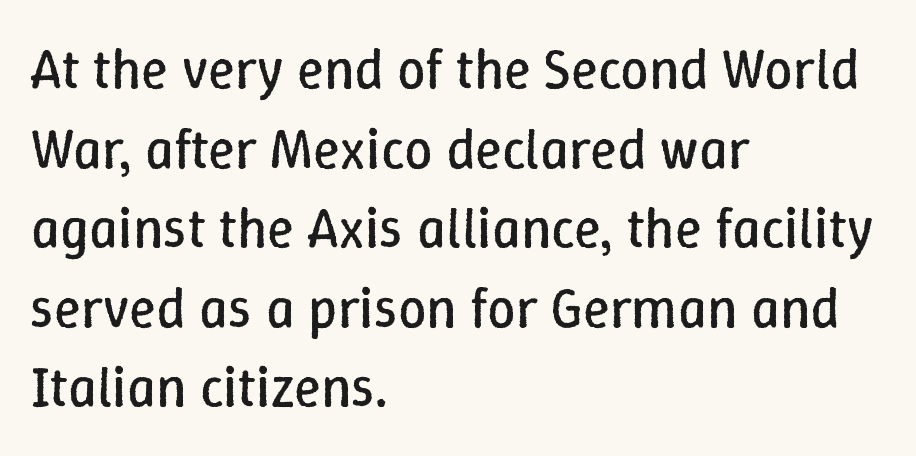
There is no visible air inserted between adjacent glyphs. This sample uses an upright cut, with every glyph sitting square on the baseline. Vertically, the passage feels balanced, rows spaced as you'd expect. Nobody drew a line under any word here. The passage shown is not bold in any degree.
